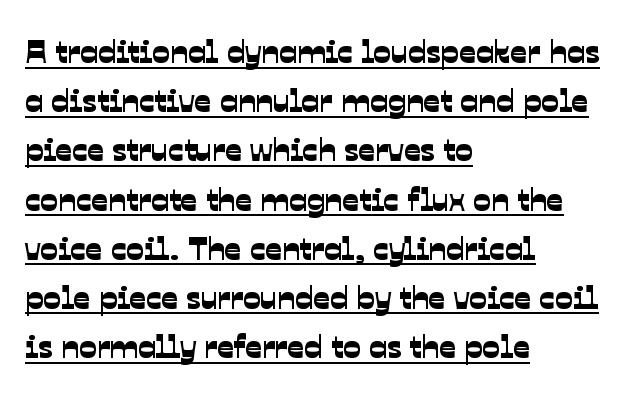
The image shows 33 px sans-serif type; set left-aligned, normal line spacing (1.49x), normal letter spacing, underlined; low stroke contrast and a medium x-height.
